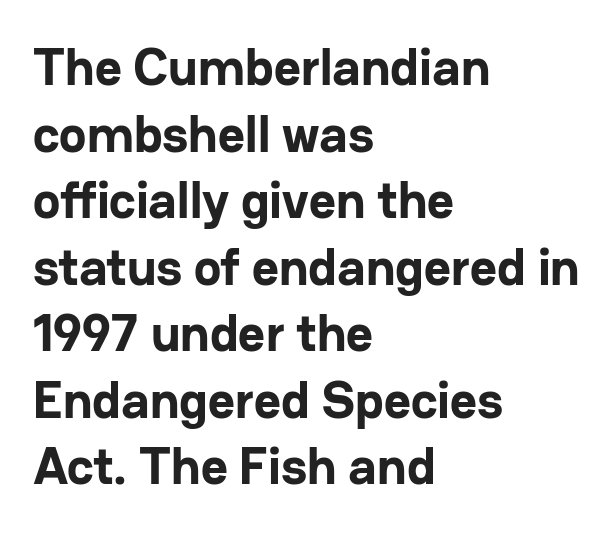
The image shows 52 px bold sans-serif type, upright; set left-aligned, normal line spacing (1.28x), normal letter spacing, not underlined; low stroke contrast and a medium x-height.
